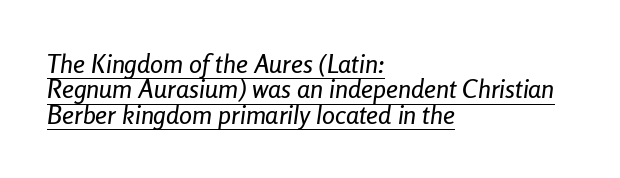
Tracking here is standard; glyphs follow each other at the usual distance. How would I describe the line gaps? Narrow and economical. This is oblique type, the kind used for emphasis or titles. Casual observation: everything's shoved over to the left. The string is rendered with underlining switched on.
